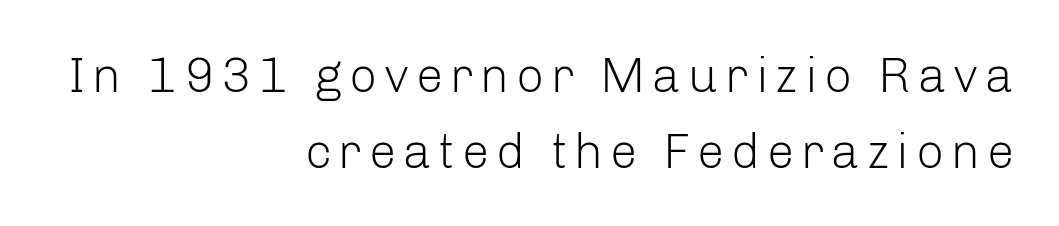
The image shows 49 px light sans-serif type, upright; set right-aligned, normal line spacing (1.55x), not underlined; low stroke contrast and a medium x-height.
